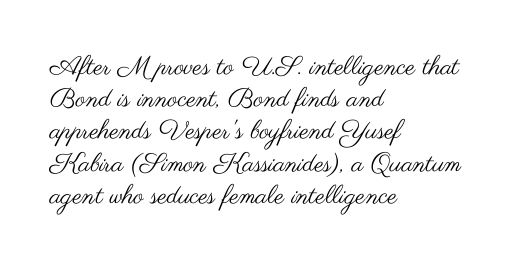
{"bold": "no", "underline": "no", "align": "left", "line_spacing_ratio": 1.24, "letter_spacing": "normal", "letter_spacing_em": 0.0, "glyph_px": 26}
